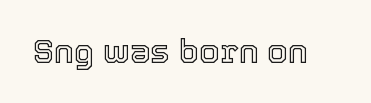
Does the lettering tilt? It doesn't — this is upright. The letters advance in unequal steps, a hallmark of proportional type. The space directly below the letters is spotless. Spacing between characters is what you'd get straight out of the box.
